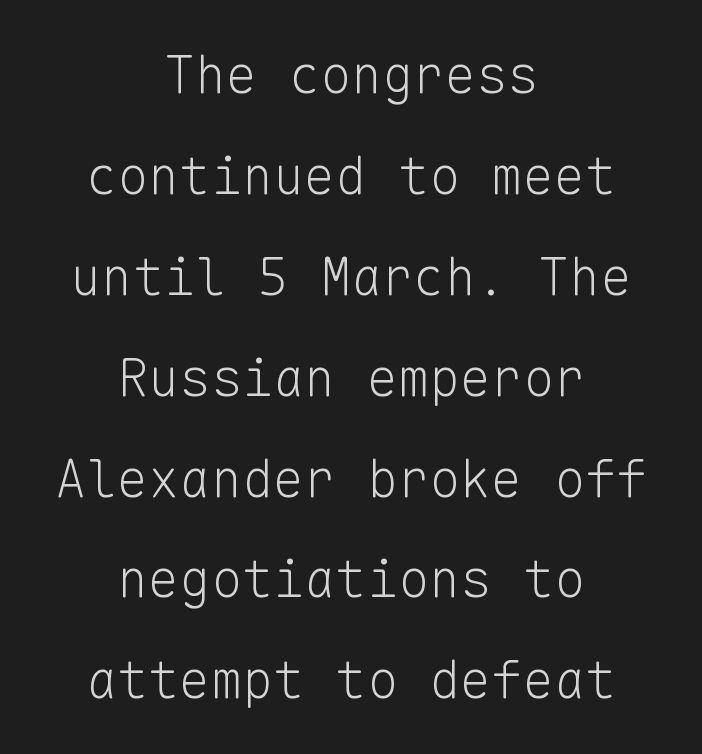
{"serif": "no", "italic": "no", "bold": "no", "weight": "light", "width": "normal", "stroke_contrast": "low", "x_height": "medium", "monospaced": "yes", "underline": "no", "align": "center", "line_spacing": "loose", "line_spacing_ratio": 1.94, "letter_spacing": "normal", "letter_spacing_em": 0.0, "glyph_px": 52}
